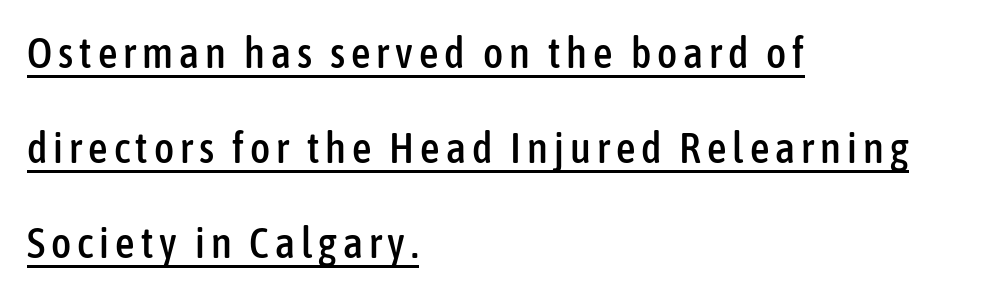
Note the varied advance widths — an 'i' is clearly narrower than an 'm'. Line starts are locked; line ends wander. The face used here appears with an underline applied. Baseline-to-baseline distance is far greater than the letter height. The characters display no serif detailing; their extremities are plain.
